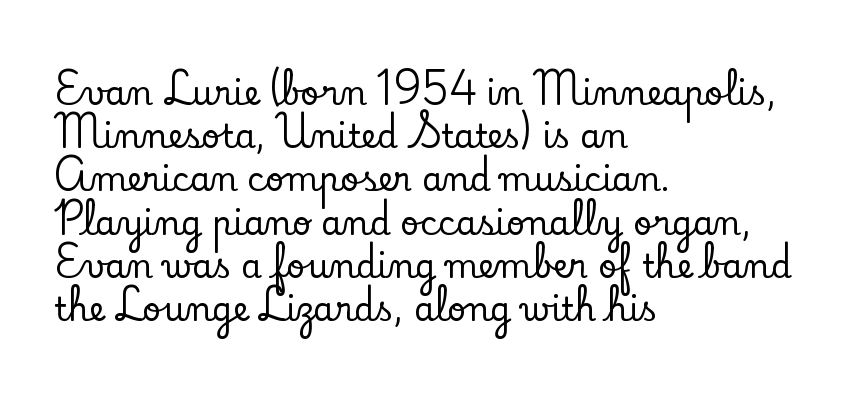
{"serif": "yes", "italic": "no", "width": "normal", "stroke_contrast": "low", "x_height": "small", "monospaced": "no", "underline": "no", "align": "left", "line_spacing": "normal", "line_spacing_ratio": 1.31, "letter_spacing": "normal", "letter_spacing_em": 0.0, "glyph_px": 33}
